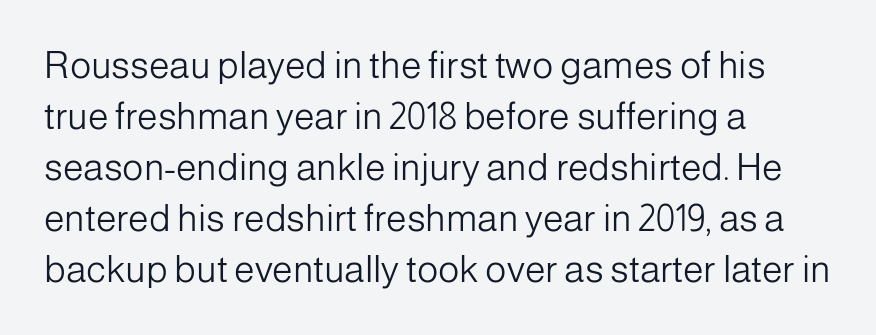
Posture: straight, roman, zero tilt. The face looks like a standard text weight, possibly lighter. Do the characters align in a grid? No, the font is proportional. Just letters on the line, the space beneath them empty. This sample keeps an unexceptional amount of space between lines.
